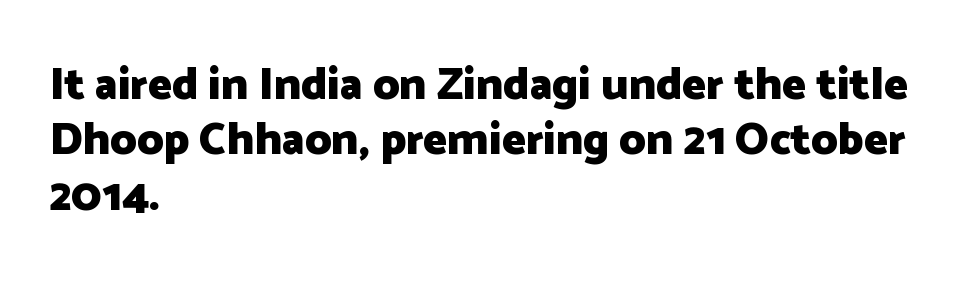
Descenders hang freely into open space. Does the lettering tilt? It doesn't — this is upright. Caption: multi-line text, flush left, ragged right. What stands out about the letter spacing? Nothing — it is the standard amount.
